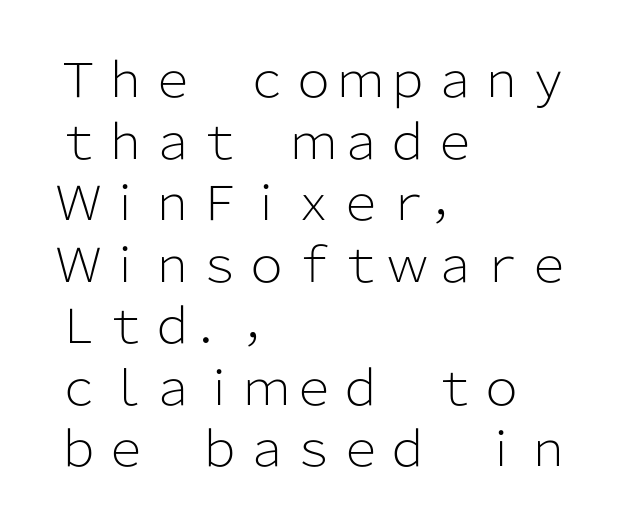
Inter-character spacing is left at the font's built-in metrics. Typographically, this falls in the sans-serif category. Tall strokes in this sample are plumb rather than angled. The rendering anchors every line to the left-hand side. Proportional: the letters do not fall into vertical columns. Weight: not bold — regular or lighter.
